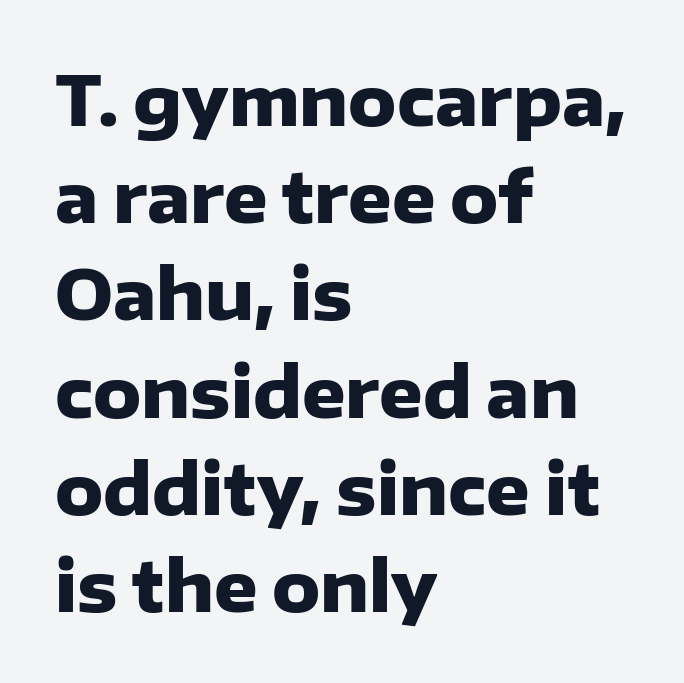
The image shows 68 px heavy sans-serif type, upright; set left-aligned, normal line spacing (1.43x), normal letter spacing, not underlined; low stroke contrast and a medium x-height.
